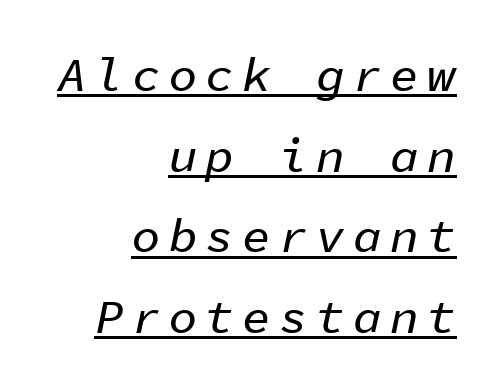
Students, observe the line beneath the letters — that is underlining. Fixed-width glyphs throughout — classic coding-font behaviour. The vertical gap from one line to the next is medium. Layout note: lines flush right. This is oblique type, the kind used for emphasis or titles.
